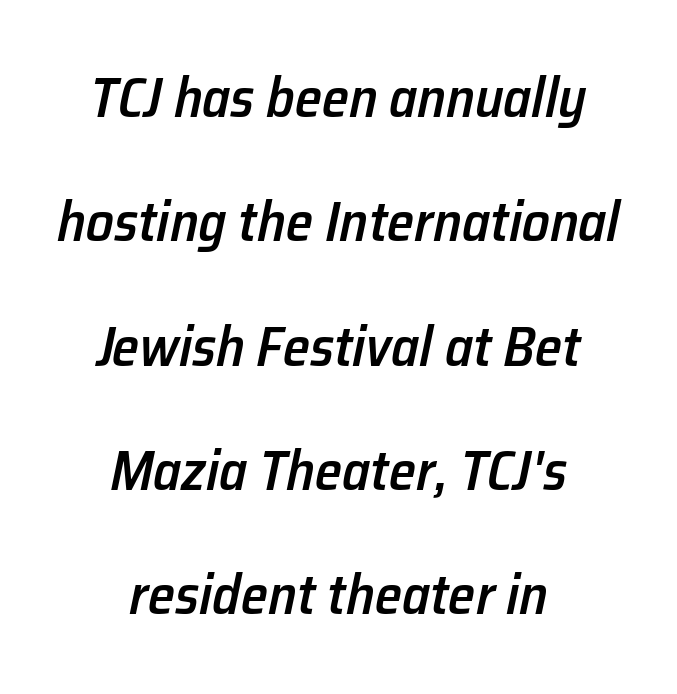
{"italic": "yes", "lean": "right", "slant_degrees": 12, "bold": "semi", "weight": "semibold", "width": "normal", "stroke_contrast": "low", "x_height": "medium", "monospaced": "no", "underline": "no", "align": "center", "line_spacing": "loose", "line_spacing_ratio": 2.26, "letter_spacing": "normal", "letter_spacing_em": 0.0, "glyph_px": 55}
